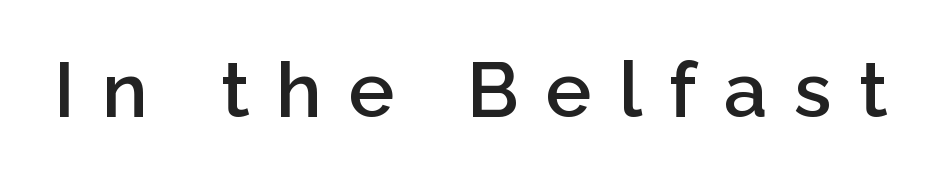
The typesetting leans somewhat heavy: a semibold. A bare baseline throughout the passage. Typographically, this falls in the sans-serif category. You could only call the tracking loose — the letters float apart. Quick note: not italic, upright. The face used here is proportionally spaced, like ordinary book or web type.
